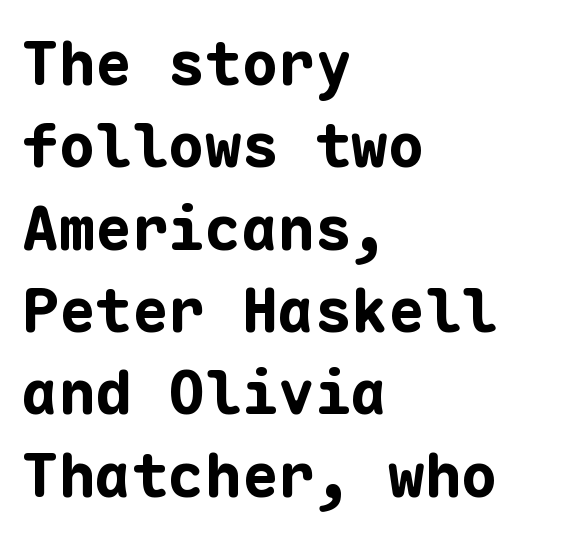
{"serif": "no", "italic": "no", "bold": "yes", "weight": "bold", "width": "normal", "stroke_contrast": "low", "x_height": "medium", "monospaced": "yes", "underline": "no", "align": "left", "line_spacing": "normal", "line_spacing_ratio": 1.35, "letter_spacing": "normal", "letter_spacing_em": 0.0, "glyph_px": 61}
